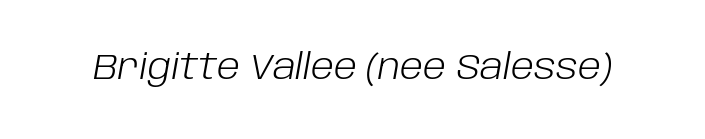
The image shows 35 px light type, italic (leaning right); set normal letter spacing, not underlined; low stroke contrast and a large x-height.
